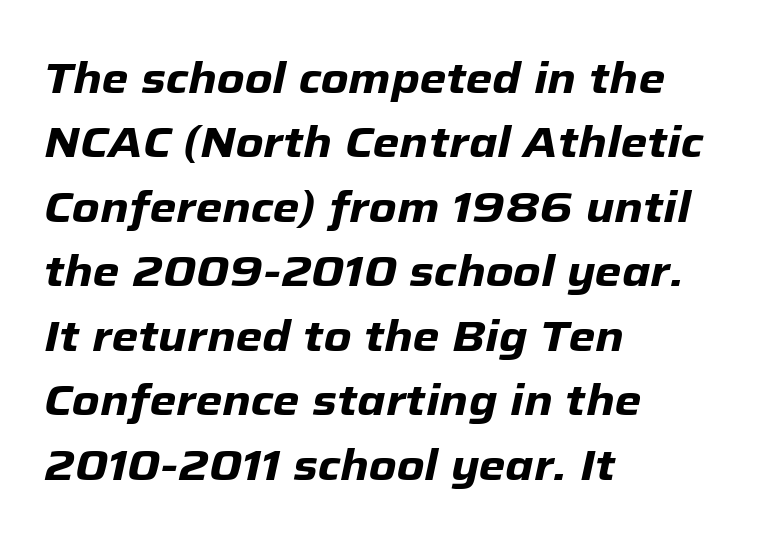
Q: Is the text bold? A: Yes.
Q: Is the text italic (slanted)? A: Yes, it leans right by about 12 degrees.
Q: Is the text underlined? A: No.
Q: How is the paragraph aligned? A: Left-aligned.
Q: Is the spacing between letters normal or unusually wide? A: Normal.
Q: Is the spacing between lines tight, normal or loose? A: Normal.
Q: Width (condensed, normal, or wide)? A: Normal.
Q: Stroke contrast? A: Low.
Q: x-height? A: Medium.
Q: Monospaced? A: No.
